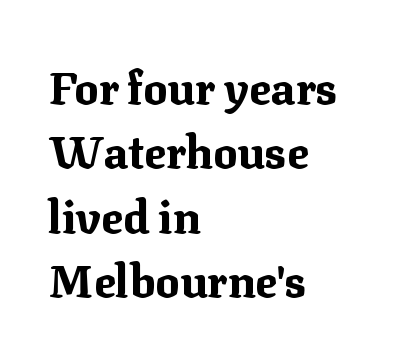
The image shows 45 px bold serif type, upright; set left-aligned, normal line spacing (1.43x), normal letter spacing, not underlined; medium stroke contrast and a medium x-height.
